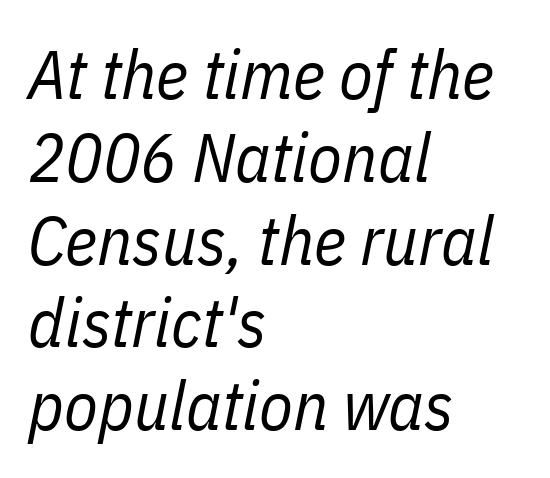
The image shows 69 px regular-weight, condensed type, italic (leaning right); set left-aligned, line spacing 1.2x, normal letter spacing, not underlined; low stroke contrast and a medium x-height.
